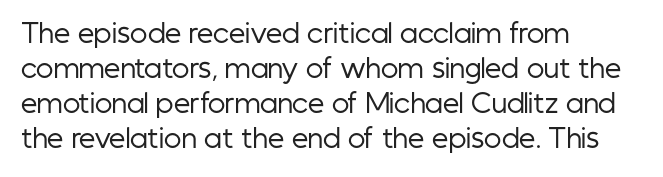
Q: Is the text bold? A: No.
Q: Is the text italic (slanted)? A: No, it is upright.
Q: Is the text underlined? A: No.
Q: How is the paragraph aligned? A: Left-aligned.
Q: Is the spacing between letters normal or unusually wide? A: Normal.
Q: Is the spacing between lines tight, normal or loose? A: Normal.
